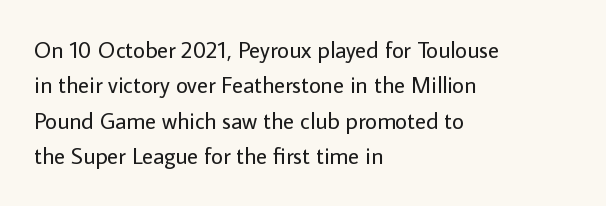
The face looks like a standard text weight, possibly lighter. Vertical strokes here are truly vertical. These lines keep a tight, regular rhythm from letter to letter. Leading matches the norm, producing a regular column. Left-aligned paragraph, ragged on the right. The space directly below the letters is spotless.
